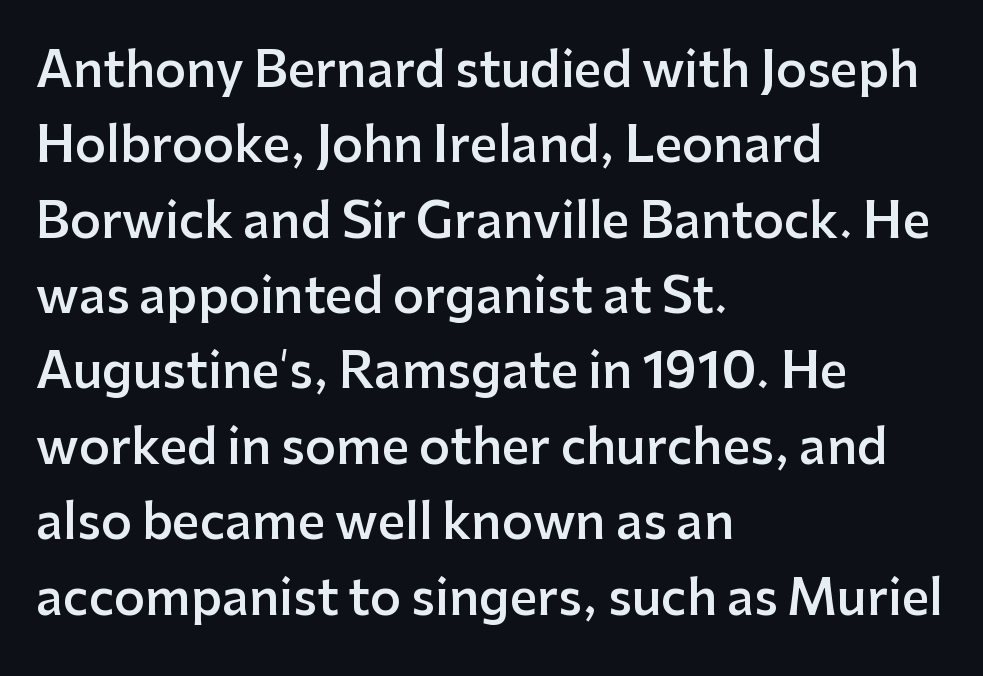
{"serif": "no", "italic": "no", "bold": "semi", "weight": "semibold", "width": "normal", "stroke_contrast": "low", "x_height": "medium", "monospaced": "no", "underline": "no", "align": "left", "line_spacing": "normal", "line_spacing_ratio": 1.57, "letter_spacing": "normal", "letter_spacing_em": 0.0, "glyph_px": 48}
